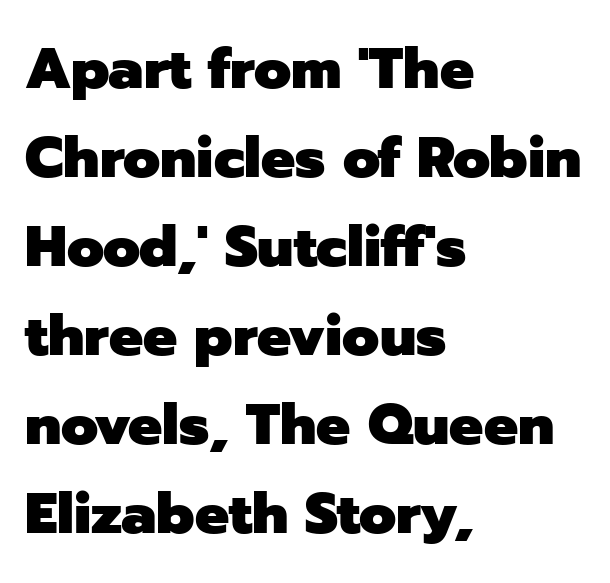
The image shows 57 px heavy sans-serif type, upright; set left-aligned, normal line spacing (1.56x), normal letter spacing, not underlined; low stroke contrast and a medium x-height.
